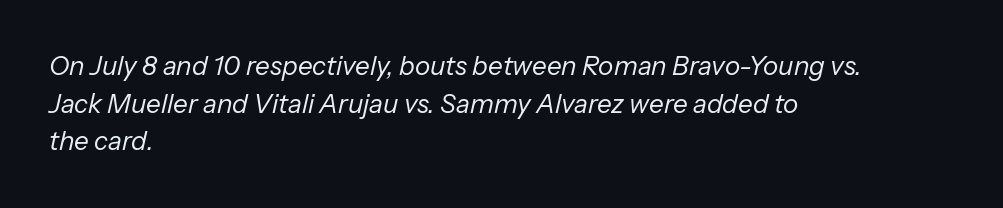
The image shows 26 px text type, italic (leaning right); set left-aligned, normal line spacing (1.45x), normal letter spacing, not underlined.
